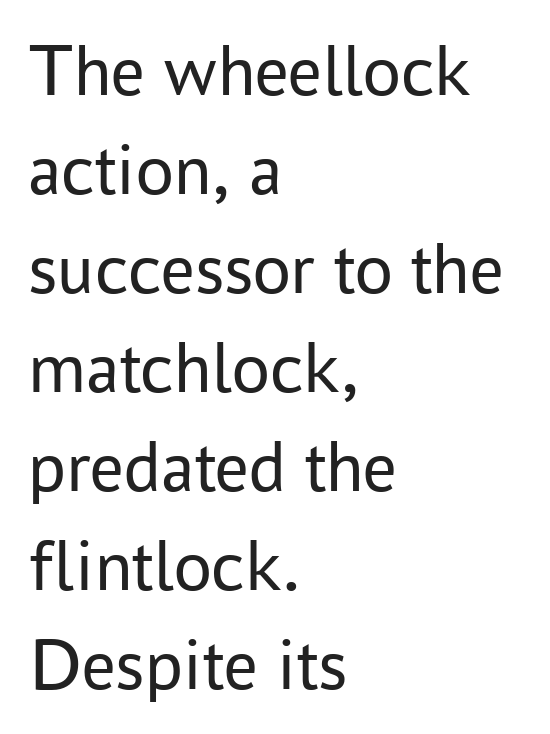
Q: Is the text bold? A: No.
Q: Is the text italic (slanted)? A: No, it is upright.
Q: Is the typeface a serif or a sans-serif typeface? A: Sans-serif.
Q: Is the text underlined? A: No.
Q: How is the paragraph aligned? A: Left-aligned.
Q: Is the spacing between letters normal or unusually wide? A: Normal.
Q: Is the spacing between lines tight, normal or loose? A: Normal.
Q: Width (condensed, normal, or wide)? A: Normal.
Q: Stroke contrast? A: Low.
Q: x-height? A: Medium.
Q: Monospaced? A: No.
